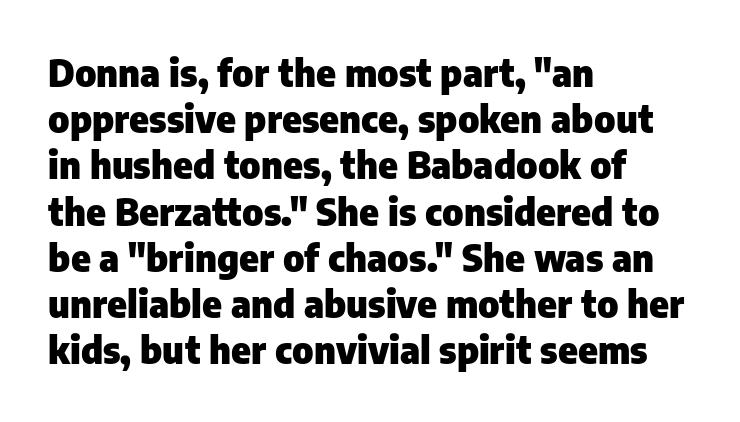
Is there any slant? The stems are plumb. Visually the block forms a straight wall on the left and a jagged coastline on the right. Each letter keeps its own natural width here, so spacing adapts to shape. Thick stems and heavy bowls — unmistakably bold. Unlike a traditional serif, this face leaves its strokes unadorned.
